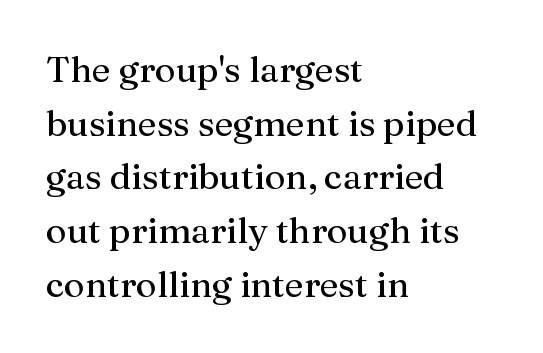
Q: Is the text bold? A: No.
Q: Is the text italic (slanted)? A: No, it is upright.
Q: Is the typeface a serif or a sans-serif typeface? A: Serif.
Q: Is the text underlined? A: No.
Q: How is the paragraph aligned? A: Left-aligned.
Q: Is the spacing between letters normal or unusually wide? A: Normal.
Q: Is the spacing between lines tight, normal or loose? A: Normal.
Q: Width (condensed, normal, or wide)? A: Normal.
Q: Stroke contrast? A: Medium.
Q: x-height? A: Medium.
Q: Monospaced? A: No.
